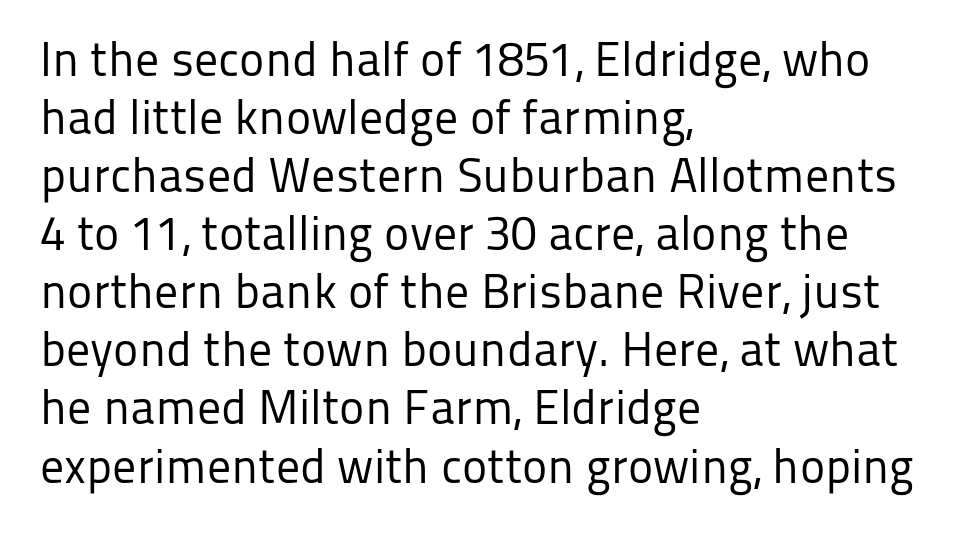
Q: Is the text bold? A: No.
Q: Is the text italic (slanted)? A: No, it is upright.
Q: Is the typeface a serif or a sans-serif typeface? A: Sans-serif.
Q: Is the text underlined? A: No.
Q: How is the paragraph aligned? A: Left-aligned.
Q: Is the spacing between letters normal or unusually wide? A: Normal.
Q: Width (condensed, normal, or wide)? A: Normal.
Q: Stroke contrast? A: Low.
Q: x-height? A: Medium.
Q: Monospaced? A: No.
